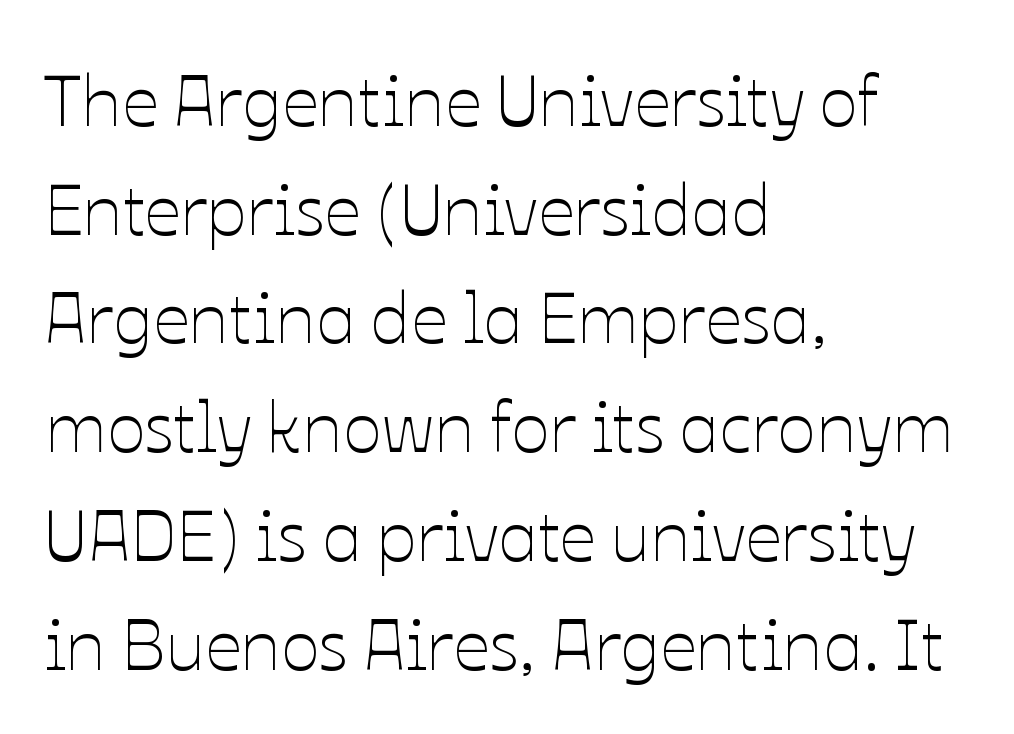
No italicization has been applied; the sample stays upright. Bare-footed words on every line. The paragraph has a hard left edge and a soft right edge. This sample keeps an unexceptional amount of space between lines. You could not count columns in this text — the font is proportionally spaced. Letters have the restrained weight of plain body copy at most.
